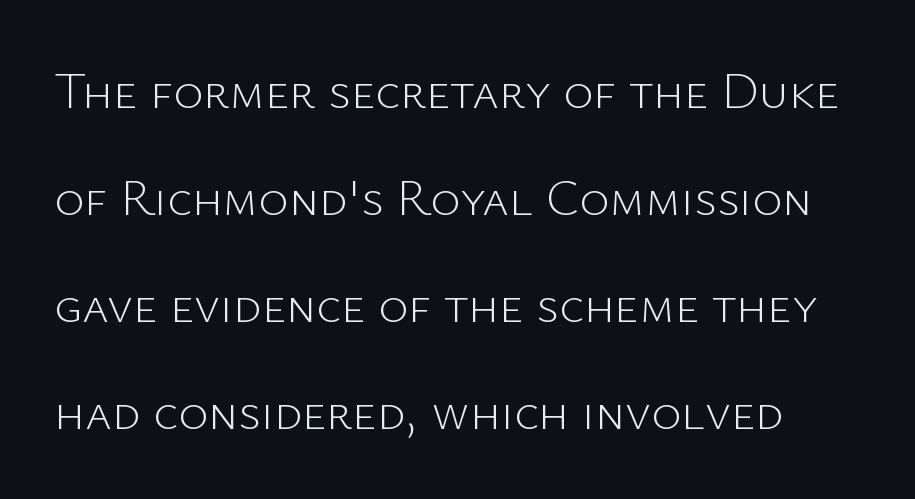
{"serif": "no", "italic": "no", "bold": "no", "weight": "light", "width": "normal", "stroke_contrast": "low", "x_height": "medium", "monospaced": "no", "underline": "no", "line_spacing": "loose", "line_spacing_ratio": 2.1, "letter_spacing": "normal", "letter_spacing_em": 0.0, "glyph_px": 51}
